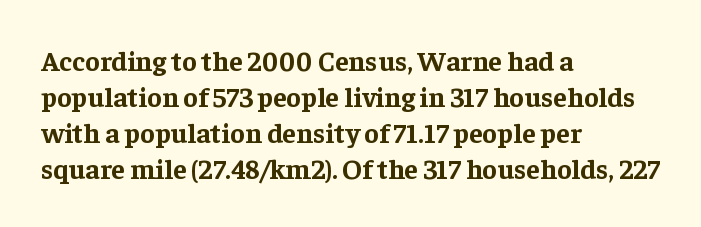
{"serif": "yes", "italic": "no", "bold": "yes", "weight": "bold", "width": "normal", "stroke_contrast": "low", "x_height": "medium", "monospaced": "no", "underline": "no", "align": "left", "line_spacing": "normal", "line_spacing_ratio": 1.28, "letter_spacing": "normal", "letter_spacing_em": 0.0, "glyph_px": 28}
